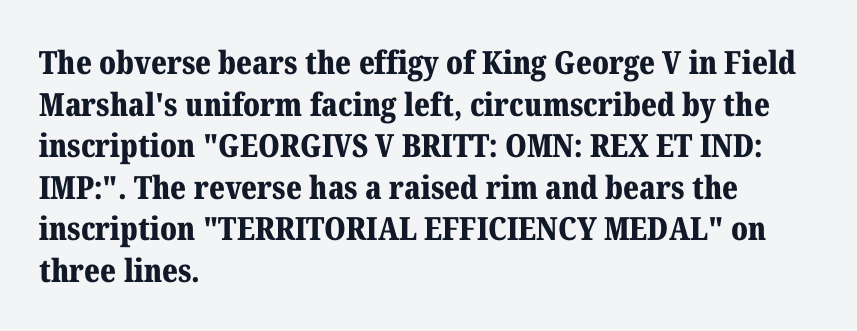
{"serif": "yes", "italic": "no", "bold": "yes", "weight": "bold", "width": "normal", "stroke_contrast": "medium", "x_height": "medium", "monospaced": "no", "underline": "no", "align": "left", "line_spacing": "normal", "line_spacing_ratio": 1.3, "letter_spacing": "normal", "letter_spacing_em": 0.0, "glyph_px": 32}
